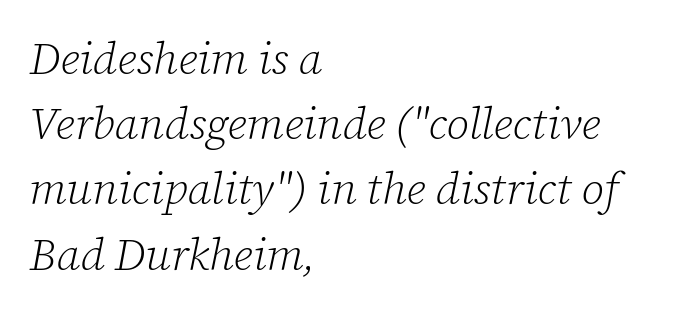
Think of a printed novel: that variable character pitch is what you see here. Bold? No — there's no thickening of the strokes. This is oblique type, the kind used for emphasis or titles. This is serif lettering, the kind often seen in printed books. Underlining? Definitely not there.
